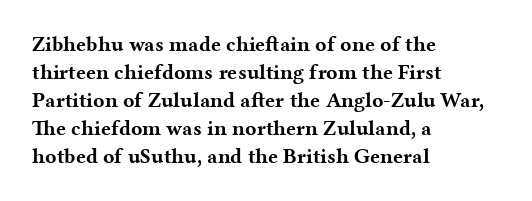
Q: Is the text bold? A: Yes.
Q: Is the text italic (slanted)? A: No, it is upright.
Q: Is the text underlined? A: No.
Q: How is the paragraph aligned? A: Left-aligned.
Q: Is the spacing between letters normal or unusually wide? A: Normal.
Q: Is the spacing between lines tight, normal or loose? A: Normal.
